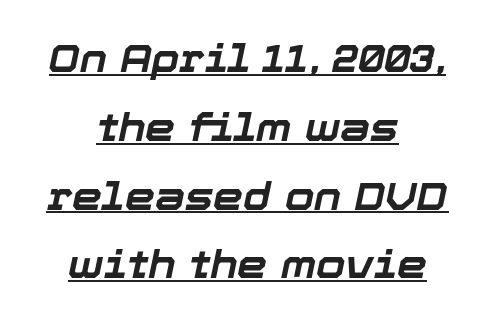
Q: Is the text bold? A: Yes.
Q: Is the text italic (slanted)? A: Yes, it leans right by about 12 degrees.
Q: Is the text underlined? A: Yes.
Q: How is the paragraph aligned? A: Centered.
Q: Is the spacing between letters normal or unusually wide? A: Normal.
Q: Width (condensed, normal, or wide)? A: Normal.
Q: Stroke contrast? A: Low.
Q: x-height? A: Medium.
Q: Monospaced? A: No.
